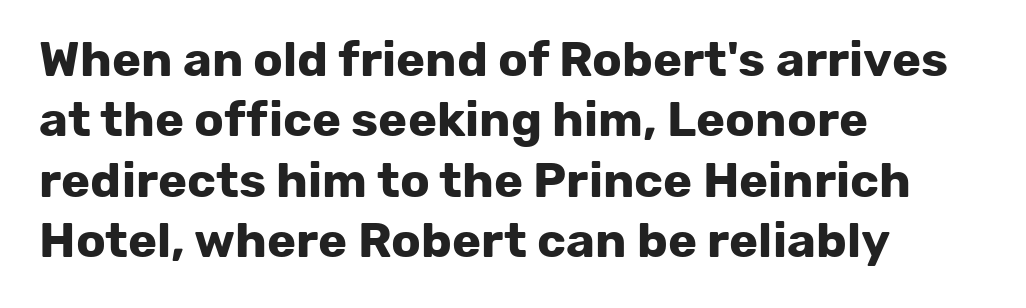
Quick note: underline off. The text was rendered using a sans face with plain stroke endings. Caption: bold face, heavy strokes. Inter-character spacing is left at the font's built-in metrics.
